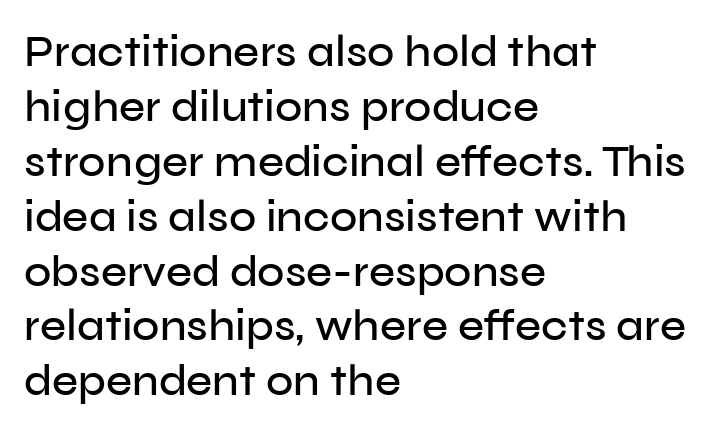
The image shows 45 px sans-serif type, upright; set left-aligned, line spacing 1.22x, normal letter spacing, not underlined; low stroke contrast and a medium x-height.
